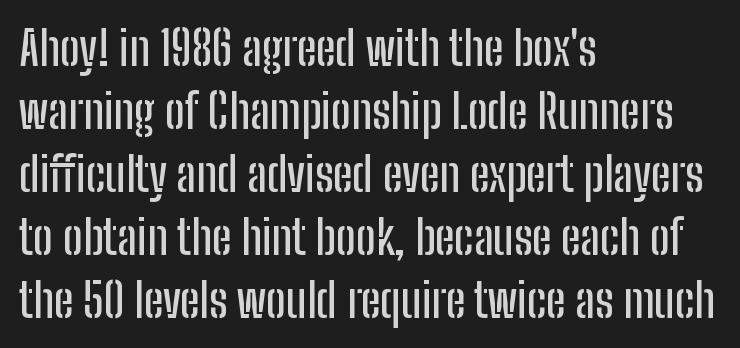
The image shows 47 px condensed sans-serif type, upright; set left-aligned, normal line spacing (1.34x), normal letter spacing, not underlined; low stroke contrast and a medium x-height.
